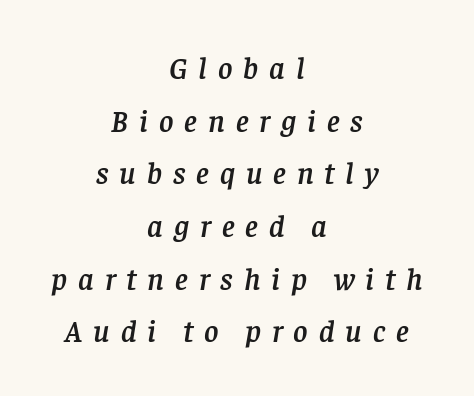
{"serif": "yes", "italic": "yes", "lean": "right", "slant_degrees": 8, "width": "normal", "stroke_contrast": "low", "x_height": "large", "monospaced": "no", "underline": "no", "align": "center", "line_spacing": "normal", "line_spacing_ratio": 1.7, "letter_spacing": "wide", "letter_spacing_em": 0.35, "glyph_px": 31}
